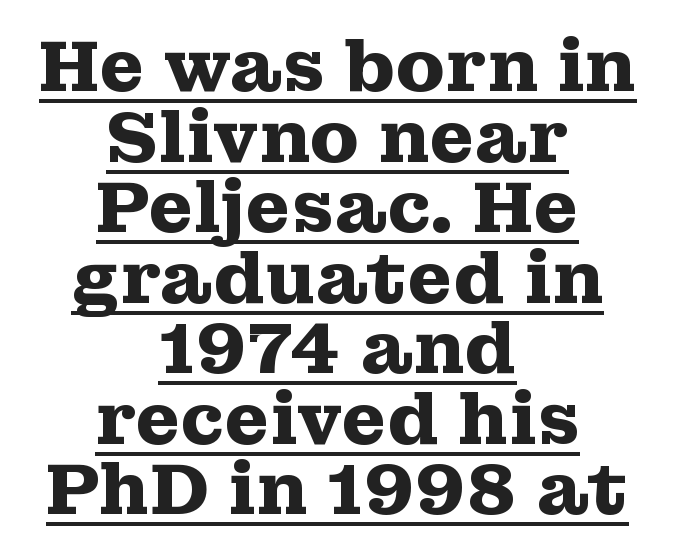
Q: Is the text bold? A: Yes.
Q: Is the text italic (slanted)? A: No, it is upright.
Q: Is the typeface a serif or a sans-serif typeface? A: Serif.
Q: Is the text underlined? A: Yes.
Q: How is the paragraph aligned? A: Centered.
Q: Is the spacing between letters normal or unusually wide? A: Normal.
Q: Is the spacing between lines tight, normal or loose? A: Tight.
Q: Width (condensed, normal, or wide)? A: Wide.
Q: Stroke contrast? A: Medium.
Q: x-height? A: Medium.
Q: Monospaced? A: No.
